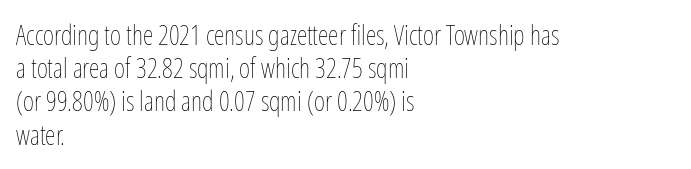
The image shows 27 px text type, upright; set left-aligned, line spacing 1.23x, normal letter spacing, not underlined.
